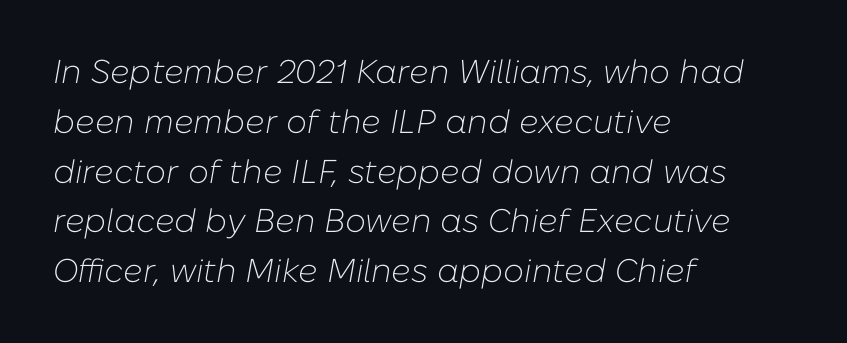
Q: Is the text bold? A: No.
Q: Is the text italic (slanted)? A: Yes, it leans right by about 10 degrees.
Q: Is the text underlined? A: No.
Q: How is the paragraph aligned? A: Left-aligned.
Q: Is the spacing between letters normal or unusually wide? A: Normal.
Q: Is the spacing between lines tight, normal or loose? A: Normal.
Q: Width (condensed, normal, or wide)? A: Normal.
Q: Stroke contrast? A: Low.
Q: x-height? A: Medium.
Q: Monospaced? A: No.
